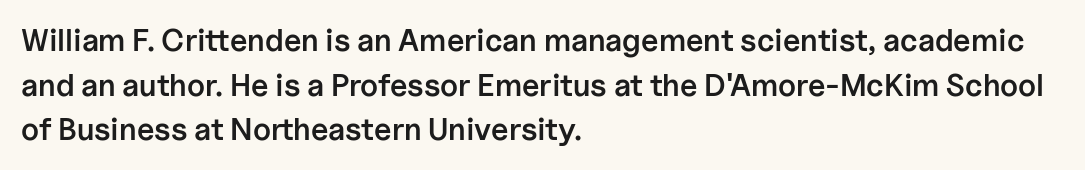
{"serif": "no", "italic": "no", "bold": "semi", "weight": "semibold", "width": "normal", "stroke_contrast": "low", "x_height": "medium", "monospaced": "no", "underline": "no", "align": "left", "line_spacing": "normal", "line_spacing_ratio": 1.44, "letter_spacing": "normal", "letter_spacing_em": 0.0, "glyph_px": 31}
